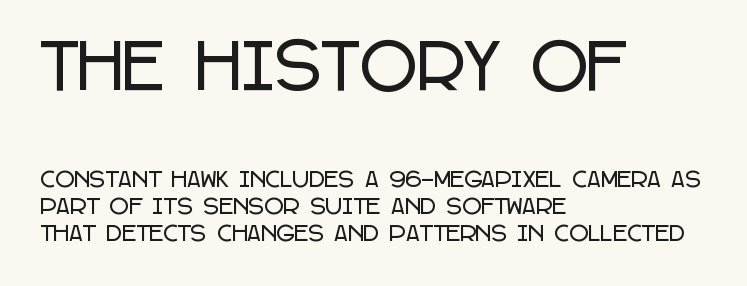
Q: Is the text italic (slanted)? A: No, it is upright.
Q: Is the typeface a serif or a sans-serif typeface? A: Sans-serif.
Q: Is the text underlined? A: No.
Q: How is the paragraph aligned? A: Left-aligned.
Q: Is the spacing between letters normal or unusually wide? A: Normal.
Q: Is the spacing between lines tight, normal or loose? A: Normal.
Q: Which block of text is set in a larger size, the first (top) or the second (bottom)? A: The first (top) one.
Q: Width (condensed, normal, or wide)? A: Condensed.
Q: Stroke contrast? A: Low.
Q: x-height? A: Large.
Q: Monospaced? A: No.
